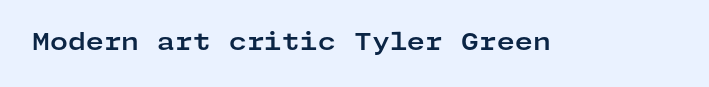
The image shows 23 px bold type, upright; set normal letter spacing, not underlined.
